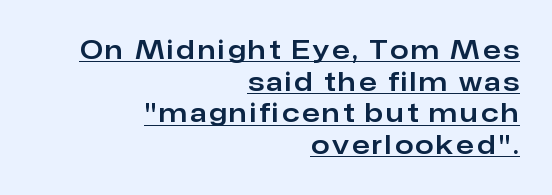
The lines are quadded right. The lettering is marked with a stroke running underneath it. Ordinary non-slanted type is in use.
